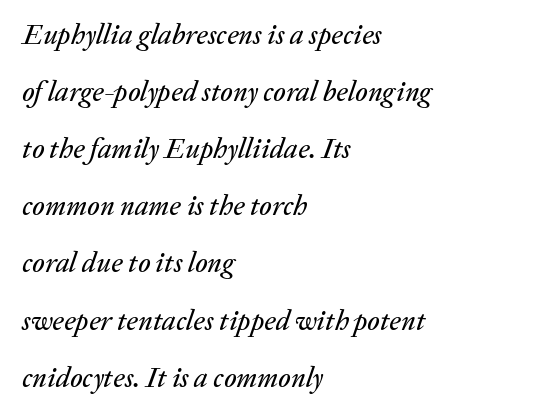
{"italic": "yes", "lean": "right", "slant_degrees": 20, "width": "normal", "stroke_contrast": "low", "x_height": "medium", "monospaced": "no", "underline": "no", "align": "left", "line_spacing": "loose", "line_spacing_ratio": 2.04, "letter_spacing": "normal", "letter_spacing_em": 0.0, "glyph_px": 28}
